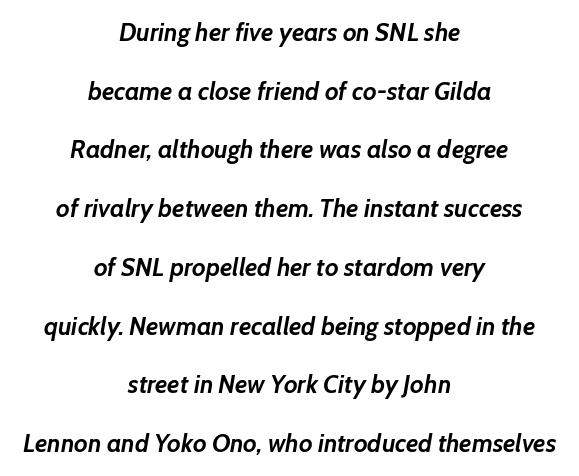
The image shows 25 px bold type, italic (leaning right); set centered, loose line spacing (2.35x), normal letter spacing, not underlined.
